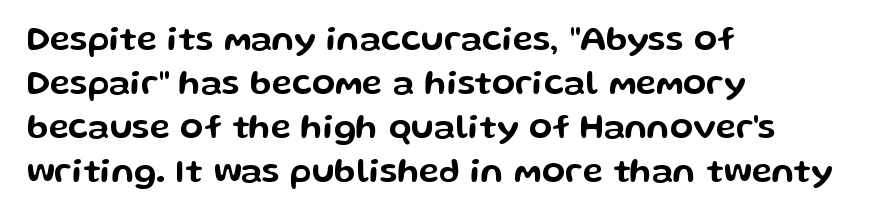
{"serif": "no", "italic": "no", "width": "wide", "stroke_contrast": "low", "x_height": "medium", "monospaced": "no", "underline": "no", "align": "left", "line_spacing": "normal", "line_spacing_ratio": 1.29, "letter_spacing": "normal", "letter_spacing_em": 0.0, "glyph_px": 34}
